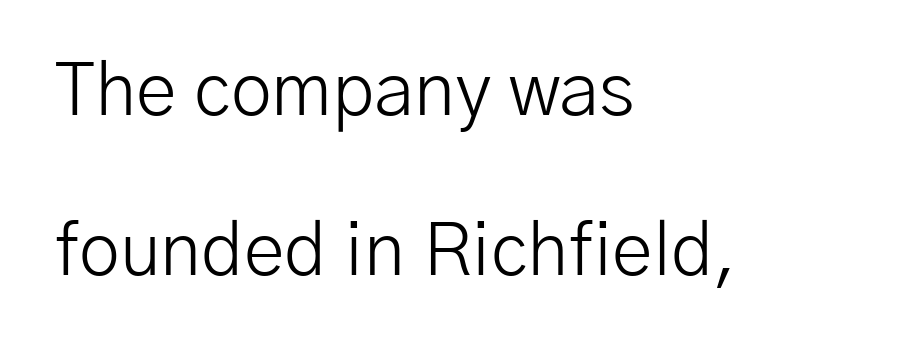
The image shows 74 px light sans-serif type, upright; set left-aligned, loose line spacing (2.16x), normal letter spacing, not underlined; low stroke contrast and a medium x-height.
